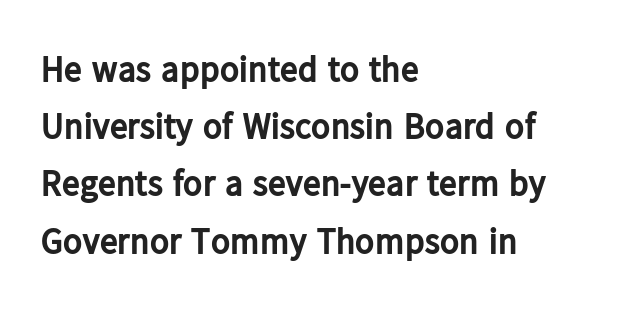
The image shows 36 px bold sans-serif type, upright; set left-aligned, normal line spacing (1.59x), normal letter spacing, not underlined; low stroke contrast and a medium x-height.
